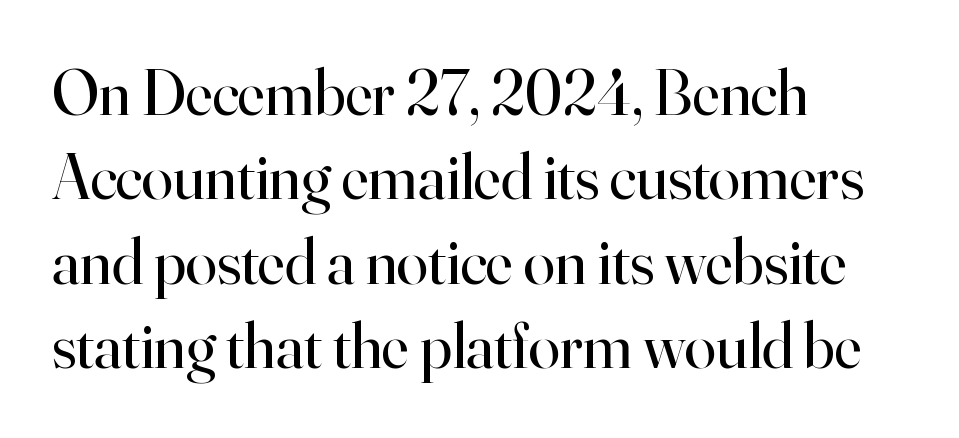
{"serif": "yes", "italic": "no", "bold": "no", "weight": "regular", "width": "normal", "stroke_contrast": "high", "x_height": "small", "monospaced": "no", "underline": "no", "align": "left", "line_spacing": "normal", "line_spacing_ratio": 1.32, "letter_spacing": "normal", "letter_spacing_em": 0.0, "glyph_px": 64}
